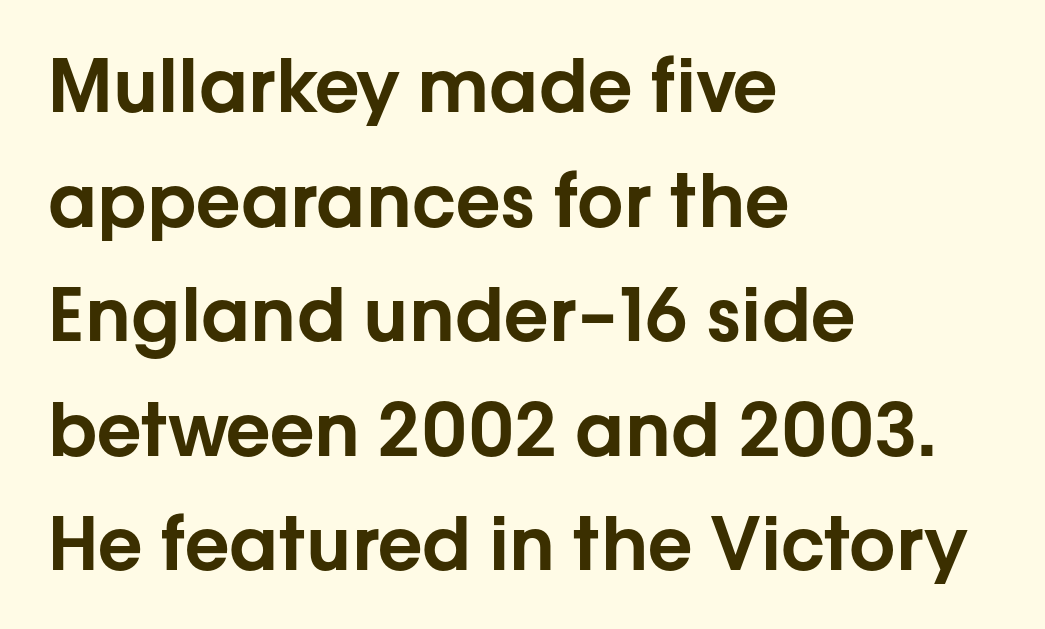
The designer left line spacing at the default. All the whitespace from short lines collects on the right. The horizontal fit of the characters is conventional and even. Unlike italic type, these characters show no tilt at all.
